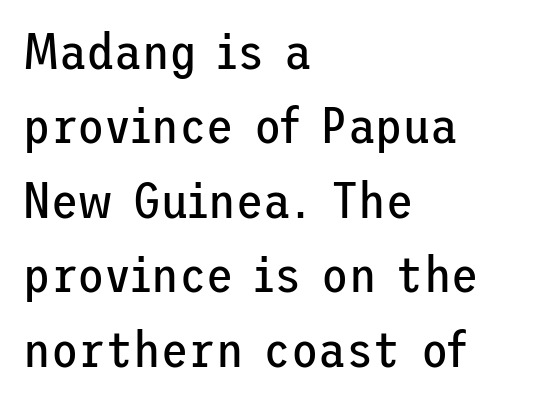
The image shows 50 px regular-weight sans-serif type, upright; set left-aligned, normal line spacing (1.49x), normal letter spacing, not underlined; low stroke contrast and a medium x-height.
